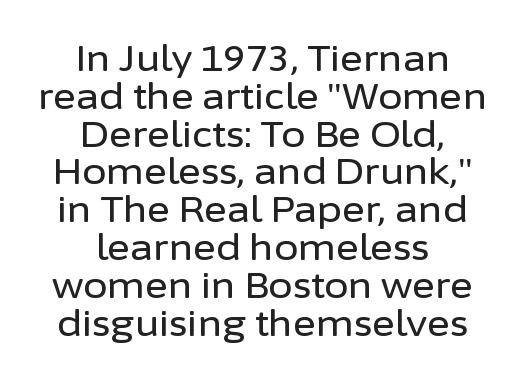
Q: Is the text italic (slanted)? A: No, it is upright.
Q: Is the typeface a serif or a sans-serif typeface? A: Sans-serif.
Q: Is the text underlined? A: No.
Q: How is the paragraph aligned? A: Centered.
Q: Is the spacing between letters normal or unusually wide? A: Normal.
Q: Is the spacing between lines tight, normal or loose? A: Tight.
Q: Width (condensed, normal, or wide)? A: Normal.
Q: Stroke contrast? A: Low.
Q: x-height? A: Medium.
Q: Monospaced? A: No.
